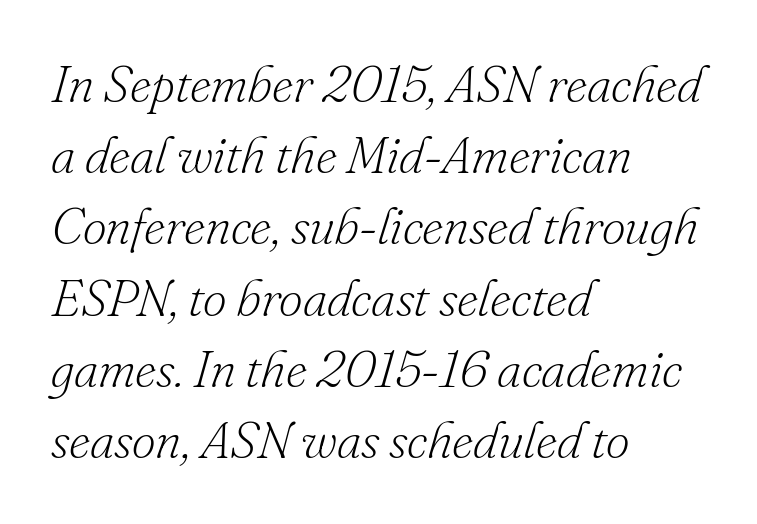
Descenders are the only things crossing below the line. A serif font was chosen for this passage. Unbolded letterforms with no extra heft. Style check: oblique.
